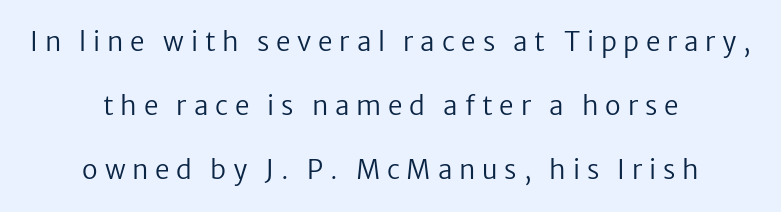
The image shows 26 px text type, upright; set centered, loose line spacing (2.46x), unusually wide letter spacing (+0.26 em), not underlined.
